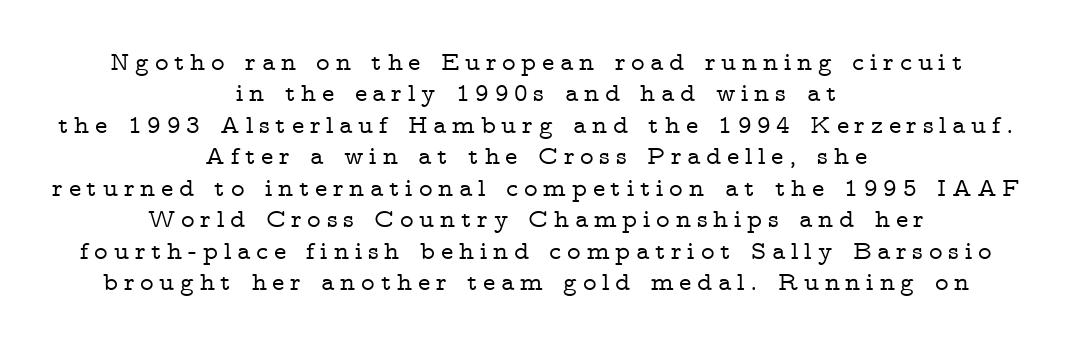
Q: Is the text italic (slanted)? A: No, it is upright.
Q: Is the text underlined? A: No.
Q: How is the paragraph aligned? A: Centered.
Q: Is the spacing between letters normal or unusually wide? A: Unusually wide.
